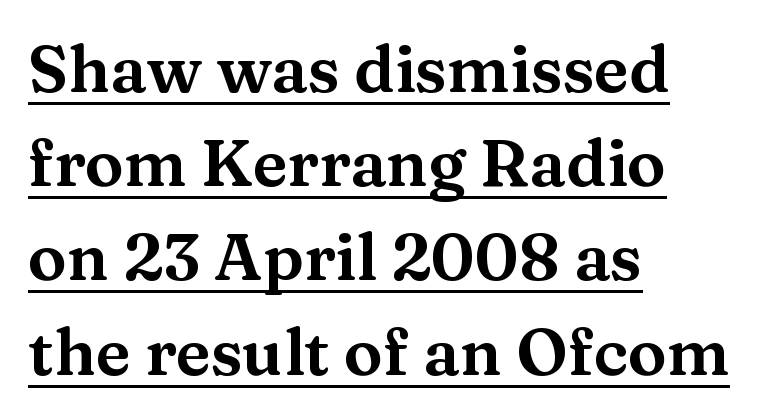
{"serif": "yes", "italic": "no", "width": "wide", "stroke_contrast": "medium", "x_height": "medium", "monospaced": "no", "underline": "yes", "align": "left", "line_spacing": "normal", "line_spacing_ratio": 1.45, "letter_spacing": "normal", "letter_spacing_em": 0.0, "glyph_px": 65}
